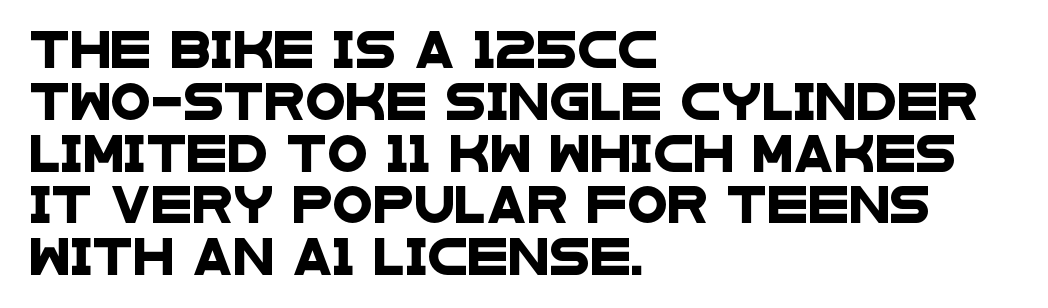
This is sans-serif lettering, the kind often seen on screens and signage. Whoever set this chose a conventional vertical rhythm. Do the characters align in a grid? No, the font is proportional. Anything drawn beneath the words? Only blank space. Notice how the passage keeps a crisp vertical edge on the left only. What stands out about the letter spacing? Nothing — it is the standard amount.
